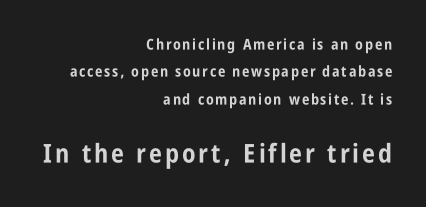
Q: Is the text bold? A: Yes.
Q: Is the text italic (slanted)? A: No, it is upright.
Q: Is the text underlined? A: No.
Q: How is the paragraph aligned? A: Right-aligned.
Q: Which block of text is set in a larger size, the first (top) or the second (bottom)? A: The second (bottom) one.
